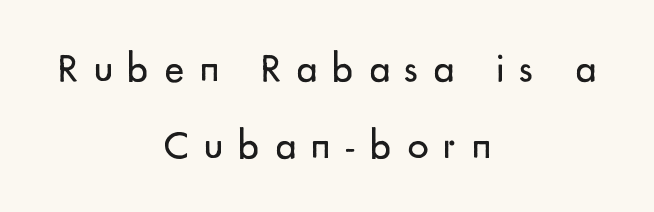
Q: Is the text bold? A: No.
Q: Is the text italic (slanted)? A: No, it is upright.
Q: Is the typeface a serif or a sans-serif typeface? A: Sans-serif.
Q: Is the text underlined? A: No.
Q: How is the paragraph aligned? A: Centered.
Q: Is the spacing between letters normal or unusually wide? A: Unusually wide.
Q: Width (condensed, normal, or wide)? A: Normal.
Q: Stroke contrast? A: Low.
Q: x-height? A: Small.
Q: Monospaced? A: No.
